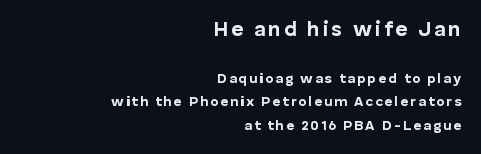
Q: Is the text bold? A: Yes.
Q: Is the text italic (slanted)? A: No, it is upright.
Q: Is the text underlined? A: No.
Q: How is the paragraph aligned? A: Right-aligned.
Q: Is the spacing between lines tight, normal or loose? A: Normal.
Q: Which block of text is set in a larger size, the first (top) or the second (bottom)? A: The first (top) one.
